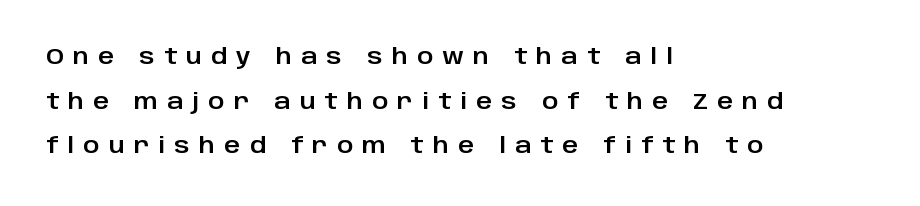
{"italic": "no", "underline": "no", "align": "left", "line_spacing": "loose", "line_spacing_ratio": 2.03, "letter_spacing": "wide", "letter_spacing_em": 0.42, "glyph_px": 22}
